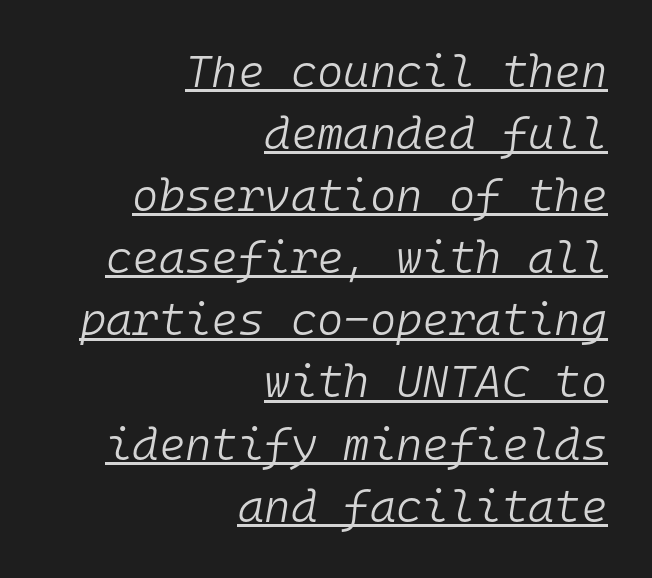
This sample has the even, mechanical cadence of fixed-width lettering. The passage shown is not bold in any degree. The line-height multiplier appears to be the usual default. Tracking value appears to be zero — textbook default spacing. Visually the block forms a straight wall on the right and a jagged coastline on the left.
